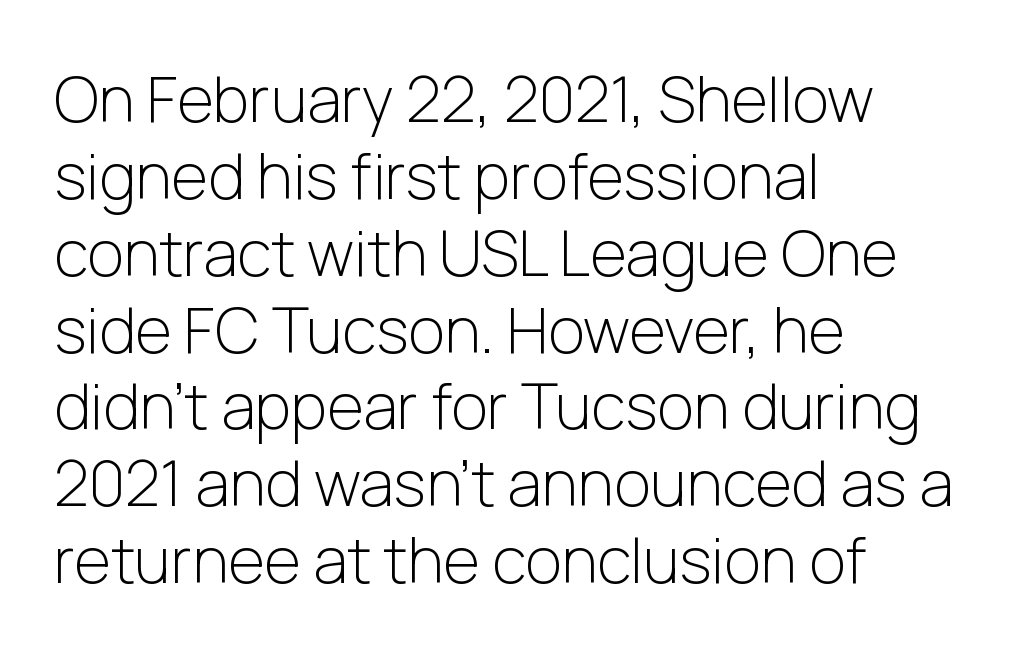
Every row of glyphs begins at an identical x-position on the left. The passage shown is not underscored anywhere. In terms of posture, this sample is upright. Note: no serifs on the glyphs. Think of a printed novel: that variable character pitch is what you see here. The type is set solid horizontally, with unmodified tracking.
